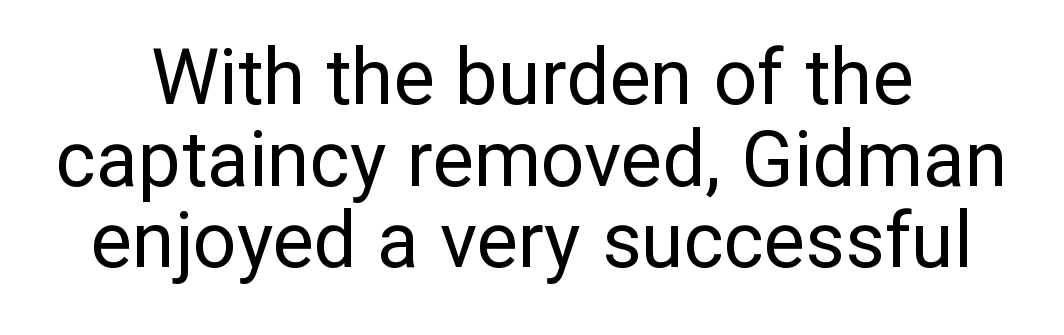
Q: Is the text bold? A: No.
Q: Is the text italic (slanted)? A: No, it is upright.
Q: Is the typeface a serif or a sans-serif typeface? A: Sans-serif.
Q: Is the text underlined? A: No.
Q: Is the spacing between letters normal or unusually wide? A: Normal.
Q: Is the spacing between lines tight, normal or loose? A: Tight.
Q: Width (condensed, normal, or wide)? A: Normal.
Q: Stroke contrast? A: Low.
Q: x-height? A: Medium.
Q: Monospaced? A: No.
